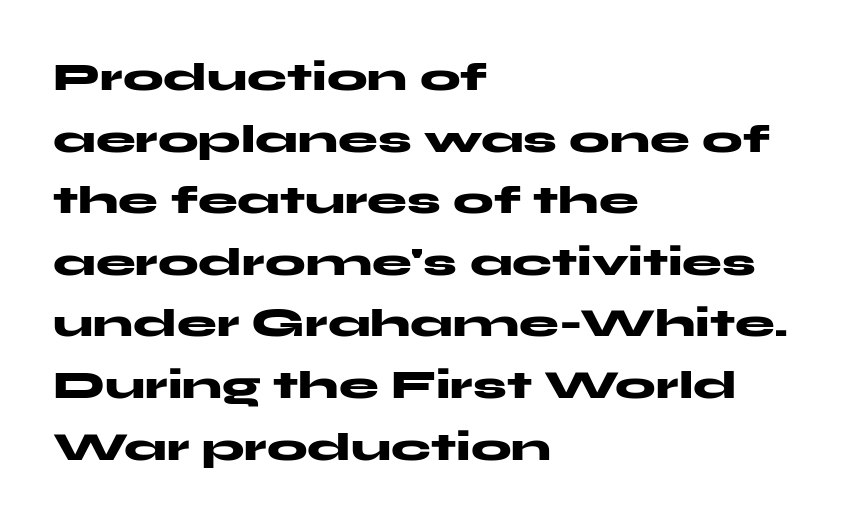
The image shows 40 px heavy, wide sans-serif type, upright; set left-aligned, normal line spacing (1.54x), normal letter spacing, not underlined; medium stroke contrast and a medium x-height.
